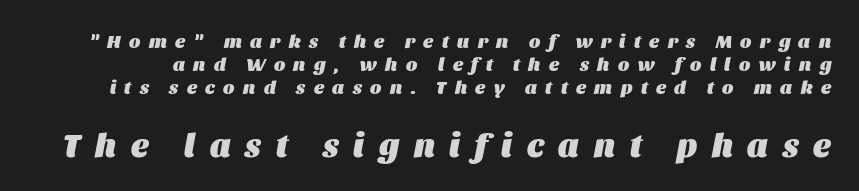
Top chunk: small. Bottom chunk: large. How heavy is the stroke? Heavy — this is a bold. Tracking value appears strongly positive — letters spread wide. Descenders are the only things crossing below the line.
